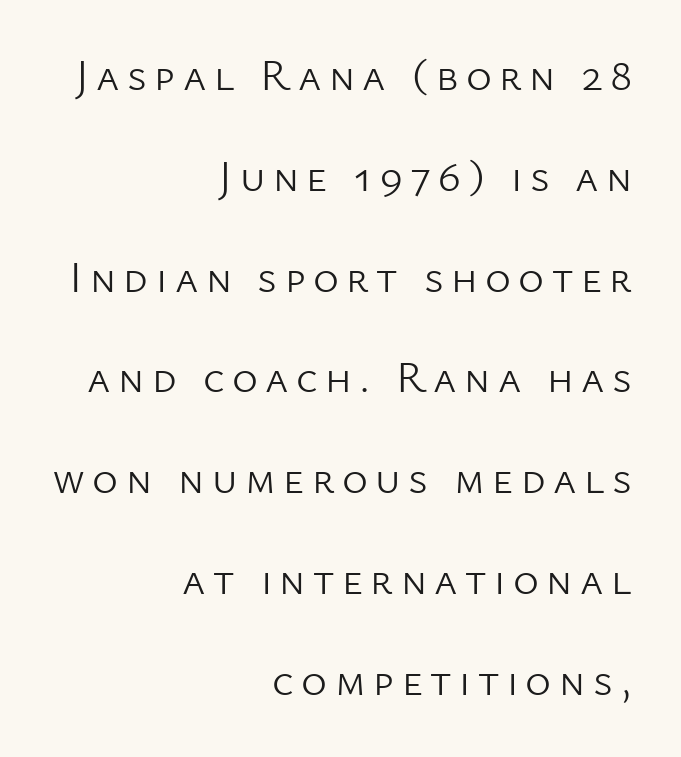
Q: Is the text bold? A: No.
Q: Is the text italic (slanted)? A: No, it is upright.
Q: Is the typeface a serif or a sans-serif typeface? A: Sans-serif.
Q: Is the text underlined? A: No.
Q: How is the paragraph aligned? A: Right-aligned.
Q: Is the spacing between lines tight, normal or loose? A: Loose.
Q: Width (condensed, normal, or wide)? A: Normal.
Q: Stroke contrast? A: Low.
Q: x-height? A: Medium.
Q: Monospaced? A: No.
